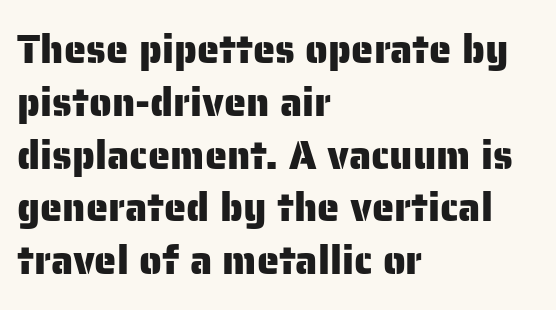
{"serif": "no", "italic": "no", "width": "normal", "stroke_contrast": "low", "x_height": "medium", "monospaced": "no", "underline": "no", "align": "left", "line_spacing": "normal", "line_spacing_ratio": 1.32, "letter_spacing": "normal", "letter_spacing_em": 0.0, "glyph_px": 40}
